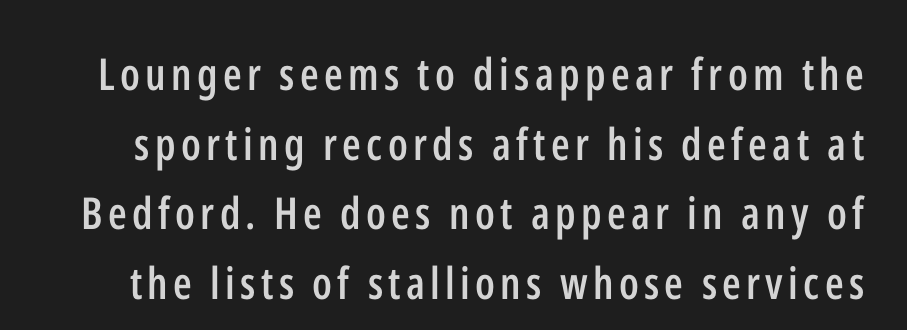
Q: Is the text bold? A: Semi-bold.
Q: Is the text italic (slanted)? A: No, it is upright.
Q: Is the typeface a serif or a sans-serif typeface? A: Sans-serif.
Q: Is the text underlined? A: No.
Q: Is the spacing between lines tight, normal or loose? A: Normal.
Q: Width (condensed, normal, or wide)? A: Condensed.
Q: Stroke contrast? A: Low.
Q: x-height? A: Medium.
Q: Monospaced? A: No.
